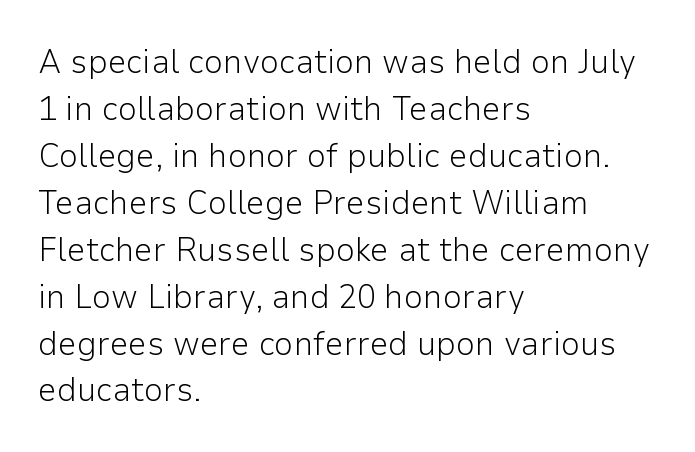
Q: Is the text bold? A: No.
Q: Is the text italic (slanted)? A: No, it is upright.
Q: Is the typeface a serif or a sans-serif typeface? A: Sans-serif.
Q: Is the text underlined? A: No.
Q: How is the paragraph aligned? A: Left-aligned.
Q: Is the spacing between letters normal or unusually wide? A: Normal.
Q: Is the spacing between lines tight, normal or loose? A: Normal.
Q: Width (condensed, normal, or wide)? A: Normal.
Q: Stroke contrast? A: Low.
Q: x-height? A: Medium.
Q: Monospaced? A: No.
